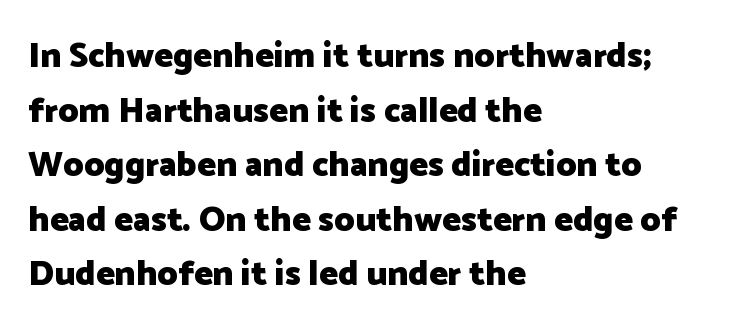
Q: Is the text bold? A: Yes.
Q: Is the text italic (slanted)? A: No, it is upright.
Q: Is the typeface a serif or a sans-serif typeface? A: Sans-serif.
Q: Is the text underlined? A: No.
Q: How is the paragraph aligned? A: Left-aligned.
Q: Is the spacing between letters normal or unusually wide? A: Normal.
Q: Is the spacing between lines tight, normal or loose? A: Normal.
Q: Width (condensed, normal, or wide)? A: Normal.
Q: Stroke contrast? A: Low.
Q: x-height? A: Medium.
Q: Monospaced? A: No.
